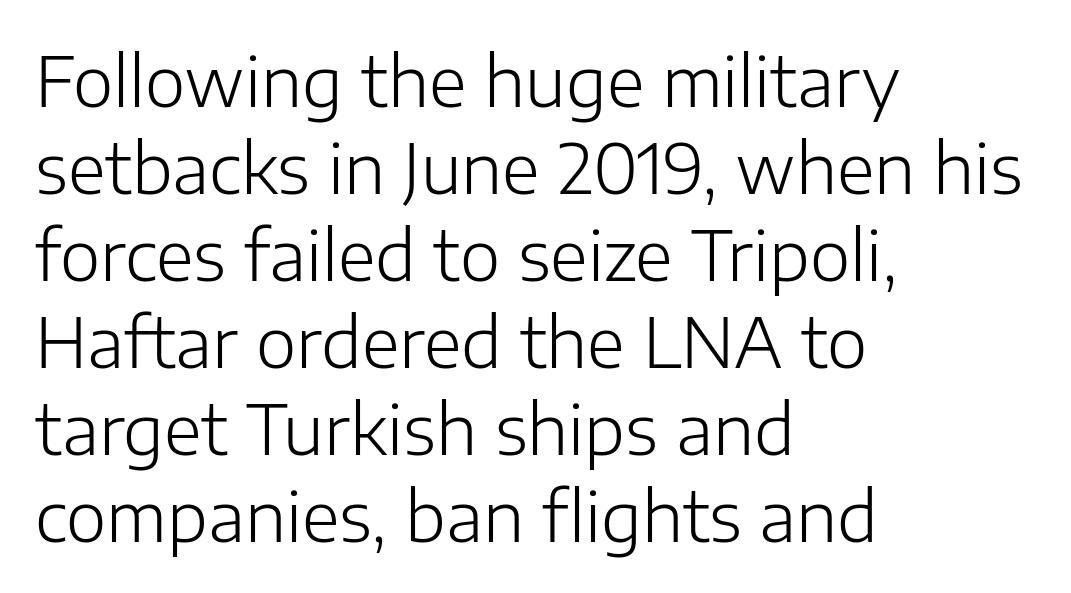
{"serif": "no", "italic": "no", "bold": "no", "weight": "light", "width": "normal", "stroke_contrast": "low", "x_height": "medium", "monospaced": "no", "underline": "no", "align": "left", "line_spacing": "normal", "line_spacing_ratio": 1.26, "letter_spacing": "normal", "letter_spacing_em": 0.0, "glyph_px": 69}
